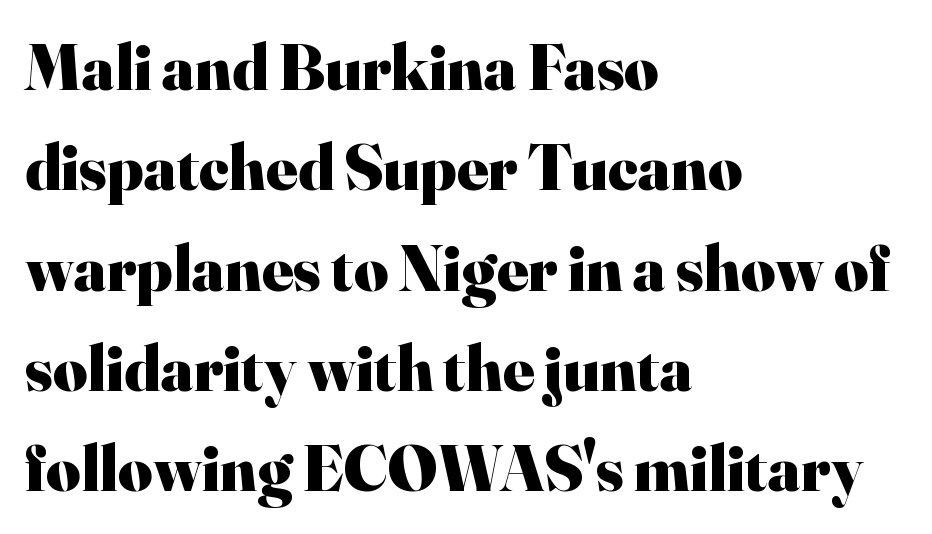
Q: Is the text bold? A: Yes.
Q: Is the text italic (slanted)? A: No, it is upright.
Q: Is the typeface a serif or a sans-serif typeface? A: Serif.
Q: Is the text underlined? A: No.
Q: How is the paragraph aligned? A: Left-aligned.
Q: Is the spacing between letters normal or unusually wide? A: Normal.
Q: Is the spacing between lines tight, normal or loose? A: Normal.
Q: Width (condensed, normal, or wide)? A: Normal.
Q: Stroke contrast? A: High.
Q: x-height? A: Small.
Q: Monospaced? A: No.
